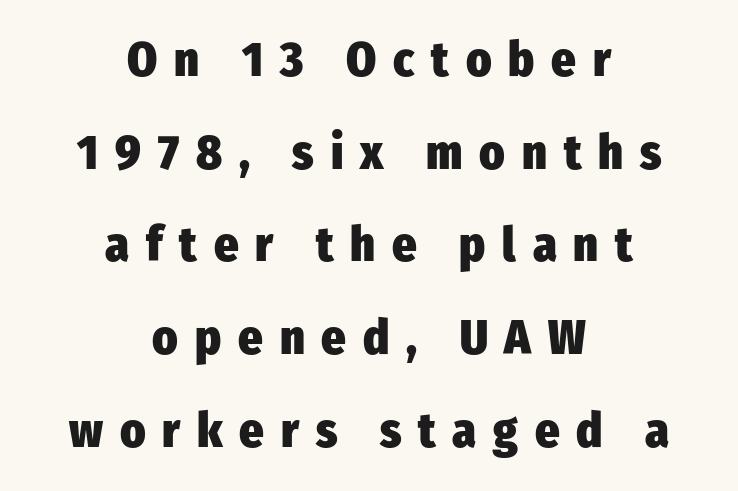
{"serif": "no", "italic": "no", "bold": "yes", "weight": "heavy", "width": "condensed", "stroke_contrast": "low", "x_height": "medium", "monospaced": "no", "underline": "no", "align": "center", "line_spacing": "loose", "line_spacing_ratio": 1.93, "letter_spacing": "wide", "letter_spacing_em": 0.35, "glyph_px": 48}
